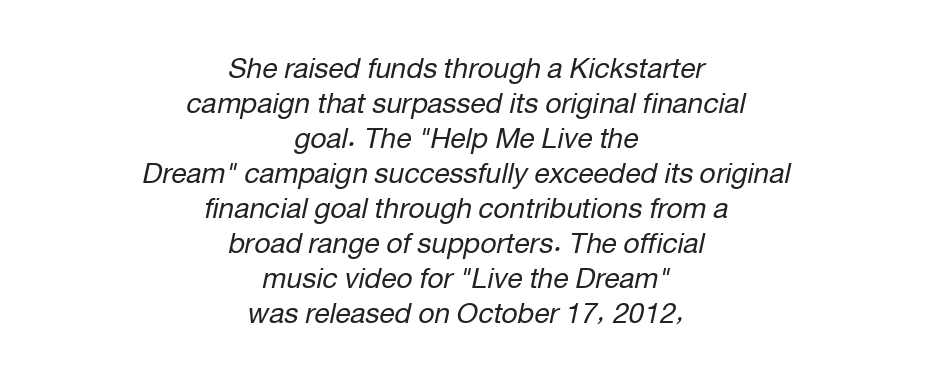
The image shows 28 px regular-weight type, italic (leaning right); set centered, normal line spacing (1.25x), normal letter spacing, not underlined; low stroke contrast and a medium x-height.
